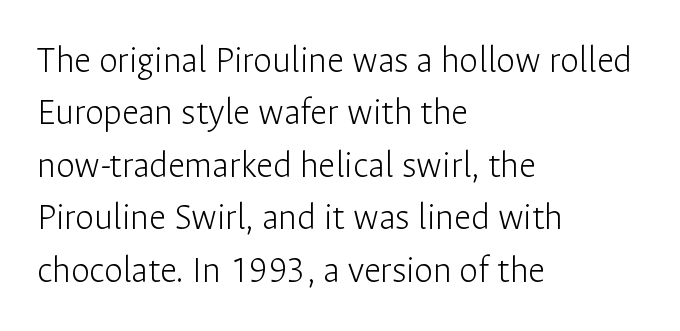
The image shows 38 px light sans-serif type, upright; set left-aligned, normal line spacing (1.38x), normal letter spacing, not underlined; low stroke contrast and a medium x-height.
